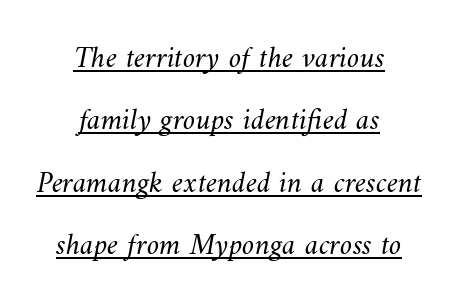
Q: Is the text bold? A: No.
Q: Is the text underlined? A: Yes.
Q: How is the paragraph aligned? A: Centered.
Q: Is the spacing between letters normal or unusually wide? A: Normal.
Q: Is the spacing between lines tight, normal or loose? A: Loose.
Q: Width (condensed, normal, or wide)? A: Normal.
Q: Stroke contrast? A: Medium.
Q: x-height? A: Small.
Q: Monospaced? A: No.
